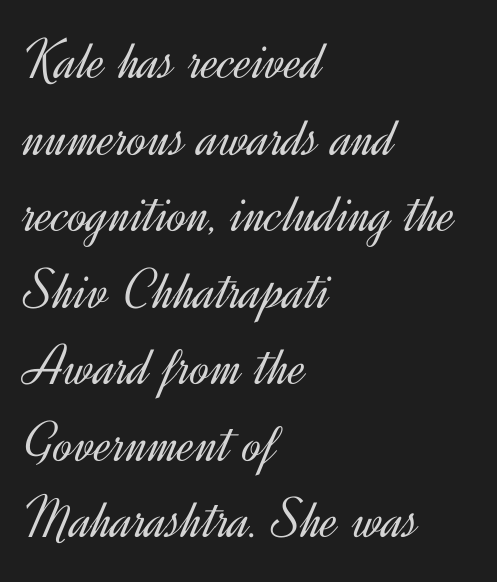
Q: Is the text bold? A: No.
Q: Is the text italic (slanted)? A: Yes.
Q: Is the typeface a serif or a sans-serif typeface? A: Sans-serif.
Q: Is the text underlined? A: No.
Q: How is the paragraph aligned? A: Left-aligned.
Q: Is the spacing between letters normal or unusually wide? A: Normal.
Q: Is the spacing between lines tight, normal or loose? A: Normal.
Q: Width (condensed, normal, or wide)? A: Normal.
Q: x-height? A: Small.
Q: Monospaced? A: No.
